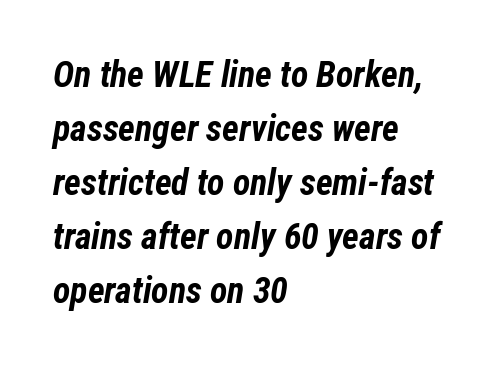
{"italic": "yes", "lean": "right", "slant_degrees": 12, "bold": "yes", "weight": "bold", "width": "condensed", "stroke_contrast": "low", "x_height": "medium", "monospaced": "no", "underline": "no", "align": "left", "line_spacing": "normal", "line_spacing_ratio": 1.5, "letter_spacing": "normal", "letter_spacing_em": 0.0, "glyph_px": 36}
